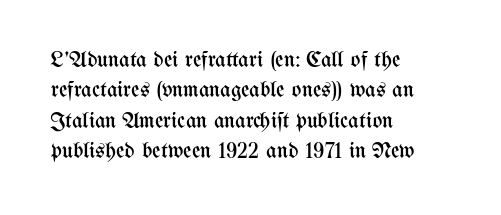
Q: Is the text bold? A: No.
Q: Is the text italic (slanted)? A: No, it is upright.
Q: Is the text underlined? A: No.
Q: How is the paragraph aligned? A: Left-aligned.
Q: Is the spacing between letters normal or unusually wide? A: Normal.
Q: Is the spacing between lines tight, normal or loose? A: Normal.
